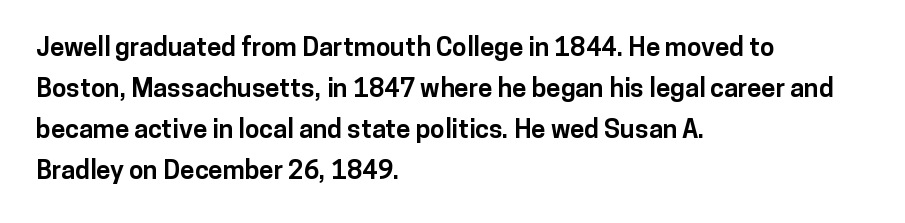
Q: Is the text bold? A: Yes.
Q: Is the text italic (slanted)? A: No, it is upright.
Q: Is the text underlined? A: No.
Q: How is the paragraph aligned? A: Left-aligned.
Q: Is the spacing between letters normal or unusually wide? A: Normal.
Q: Is the spacing between lines tight, normal or loose? A: Normal.
